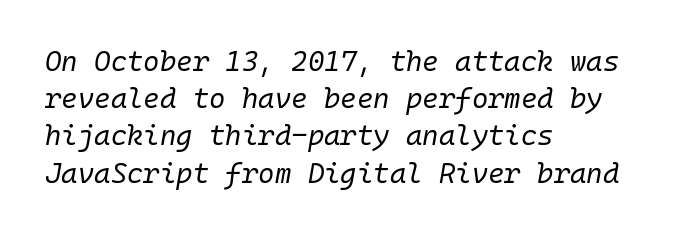
{"italic": "yes", "lean": "right", "slant_degrees": 10, "bold": "no", "weight": "regular", "width": "normal", "stroke_contrast": "low", "x_height": "medium", "monospaced": "yes", "underline": "no", "align": "left", "line_spacing": "normal", "line_spacing_ratio": 1.33, "letter_spacing": "normal", "letter_spacing_em": 0.0, "glyph_px": 28}
